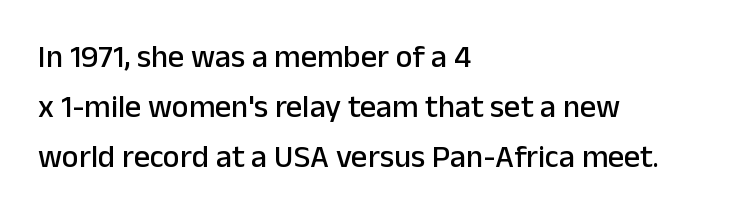
{"serif": "no", "italic": "no", "width": "normal", "stroke_contrast": "low", "x_height": "medium", "monospaced": "no", "underline": "no", "align": "left", "line_spacing": "normal", "line_spacing_ratio": 1.56, "letter_spacing": "normal", "letter_spacing_em": 0.0, "glyph_px": 32}
